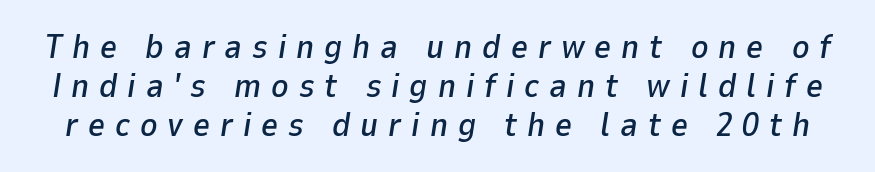
Q: Is the text italic (slanted)? A: Yes, it leans right by about 9 degrees.
Q: Is the text underlined? A: No.
Q: Is the spacing between letters normal or unusually wide? A: Unusually wide.
Q: Width (condensed, normal, or wide)? A: Normal.
Q: Stroke contrast? A: Low.
Q: x-height? A: Medium.
Q: Monospaced? A: No.
